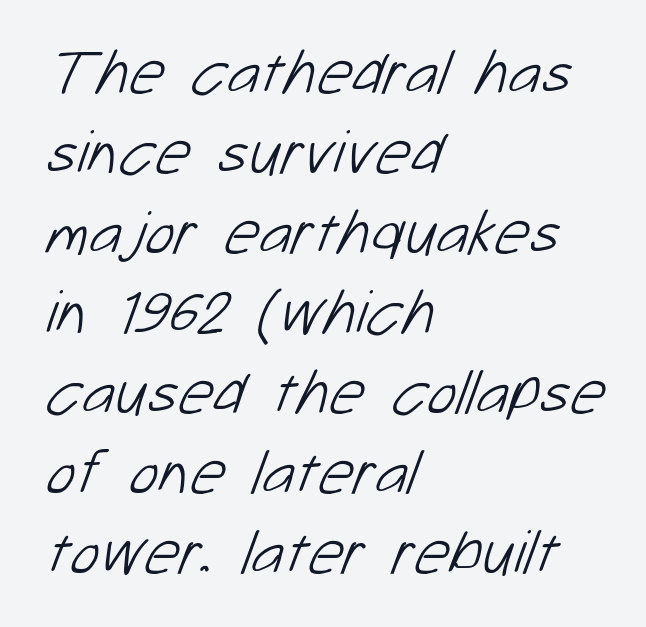
The rendering shows plain stroke endings on the letterforms — a sans-serif design. Stems and bowls with no extra thickness — not bold. This sample has the flowing, uneven cadence of proportional lettering. Here the glyphs are tracked normally, forming tight word shapes.
